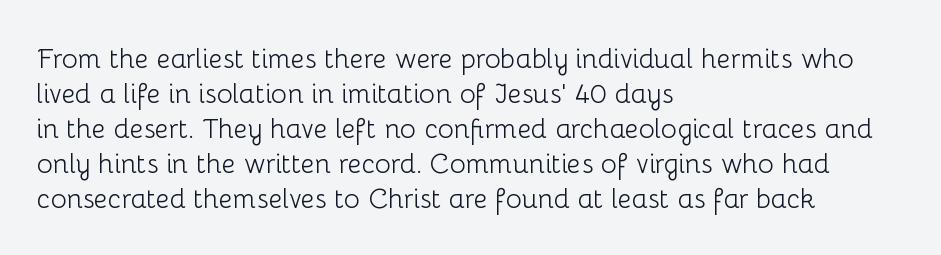
The image shows 27 px text type, upright; set left-aligned, normal line spacing (1.3x), normal letter spacing, not underlined.
